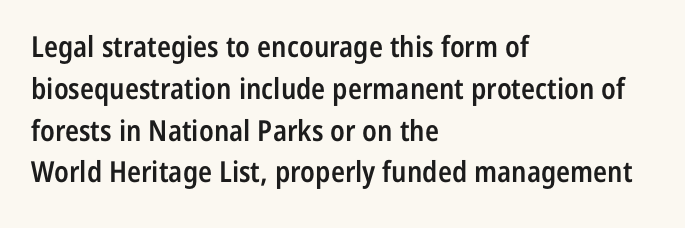
{"serif": "no", "italic": "no", "bold": "semi", "weight": "semibold", "width": "condensed", "stroke_contrast": "low", "x_height": "medium", "monospaced": "no", "underline": "no", "align": "left", "line_spacing": "normal", "line_spacing_ratio": 1.44, "letter_spacing": "normal", "letter_spacing_em": 0.0, "glyph_px": 29}
